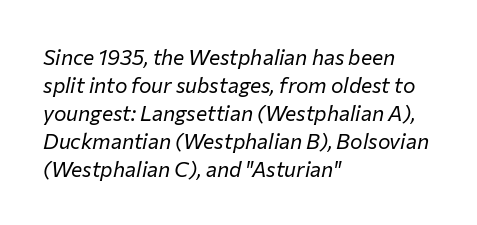
{"italic": "yes", "lean": "right", "slant_degrees": 12, "bold": "no", "underline": "no", "align": "left", "line_spacing": "normal", "line_spacing_ratio": 1.33, "letter_spacing": "normal", "letter_spacing_em": 0.0, "glyph_px": 21}
